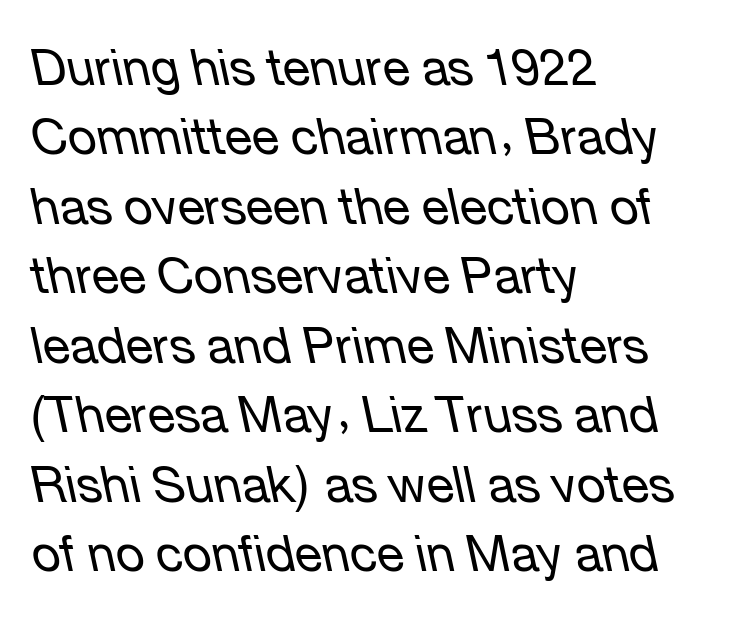
Q: Is the text bold? A: No.
Q: Is the text italic (slanted)? A: Yes, it leans left by about 12 degrees.
Q: Is the text underlined? A: No.
Q: How is the paragraph aligned? A: Left-aligned.
Q: Is the spacing between letters normal or unusually wide? A: Normal.
Q: Is the spacing between lines tight, normal or loose? A: Normal.
Q: Width (condensed, normal, or wide)? A: Normal.
Q: Stroke contrast? A: Low.
Q: x-height? A: Medium.
Q: Monospaced? A: No.
